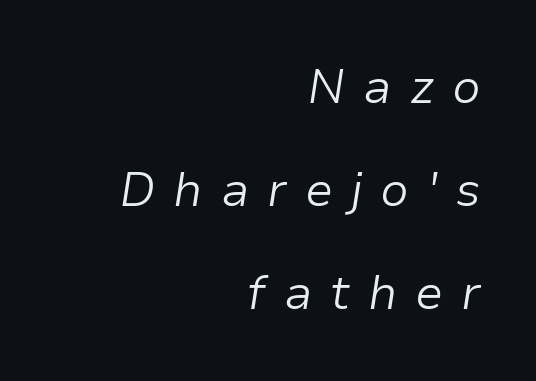
Q: Is the text bold? A: No.
Q: Is the text italic (slanted)? A: Yes, it leans right by about 9 degrees.
Q: Is the text underlined? A: No.
Q: How is the paragraph aligned? A: Right-aligned.
Q: Is the spacing between letters normal or unusually wide? A: Unusually wide.
Q: Is the spacing between lines tight, normal or loose? A: Loose.
Q: Width (condensed, normal, or wide)? A: Normal.
Q: Stroke contrast? A: Low.
Q: x-height? A: Medium.
Q: Monospaced? A: No.
